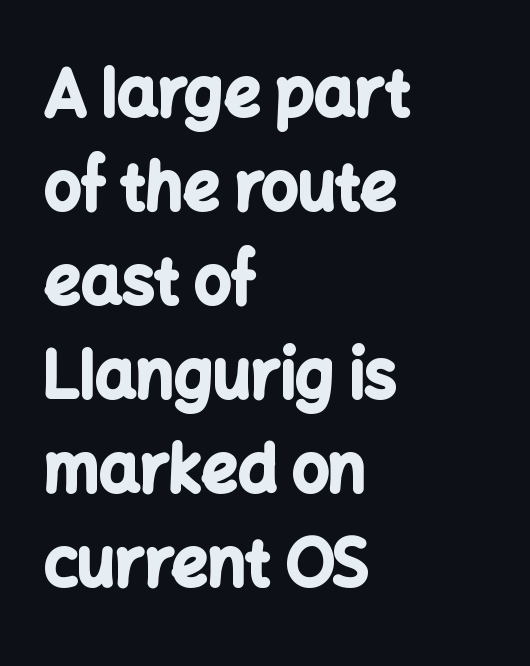
{"serif": "no", "italic": "no", "bold": "yes", "weight": "bold", "width": "normal", "stroke_contrast": "low", "x_height": "medium", "monospaced": "no", "underline": "no", "align": "left", "line_spacing": "normal", "line_spacing_ratio": 1.47, "letter_spacing": "normal", "letter_spacing_em": 0.0, "glyph_px": 64}
